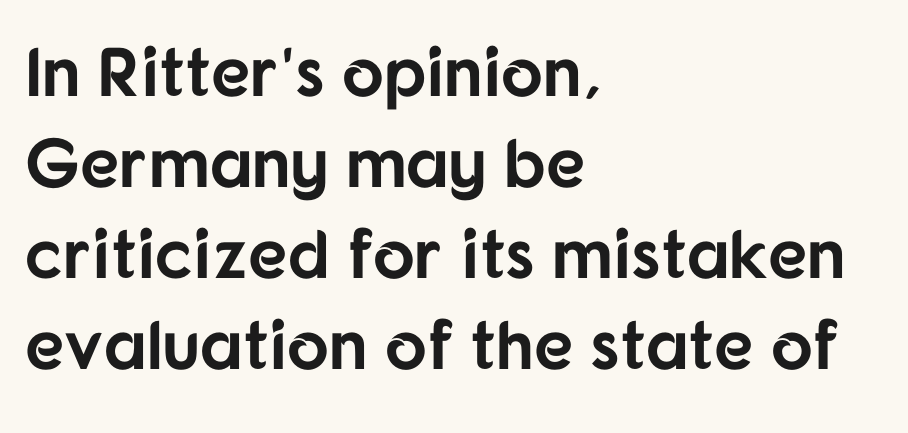
Type without underlining. One-word summary of the alignment: left. In terms of letterform style, serifs are entirely absent. The face used here is proportionally spaced, like ordinary book or web type.
